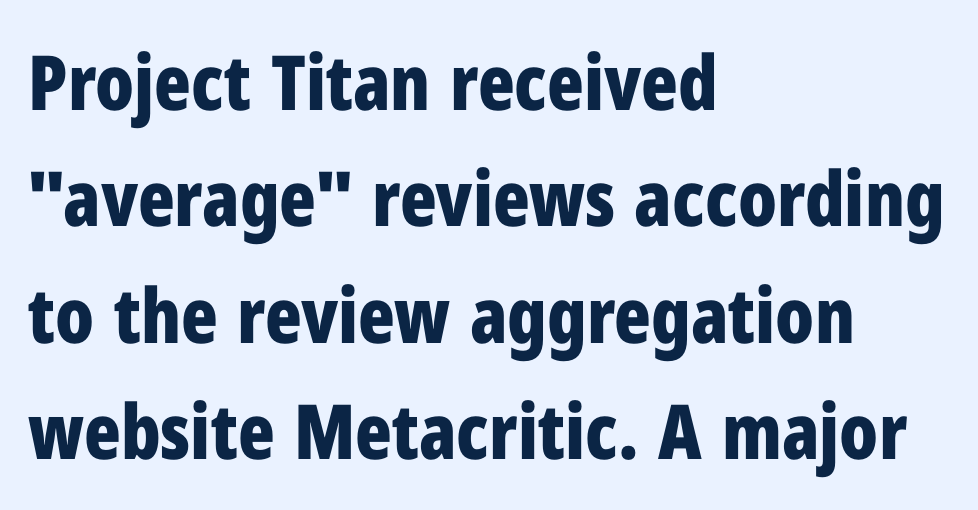
Q: Is the text bold? A: Yes.
Q: Is the text italic (slanted)? A: No, it is upright.
Q: Is the typeface a serif or a sans-serif typeface? A: Sans-serif.
Q: Is the text underlined? A: No.
Q: How is the paragraph aligned? A: Left-aligned.
Q: Is the spacing between letters normal or unusually wide? A: Normal.
Q: Is the spacing between lines tight, normal or loose? A: Normal.
Q: Width (condensed, normal, or wide)? A: Condensed.
Q: Stroke contrast? A: Low.
Q: x-height? A: Medium.
Q: Monospaced? A: No.
